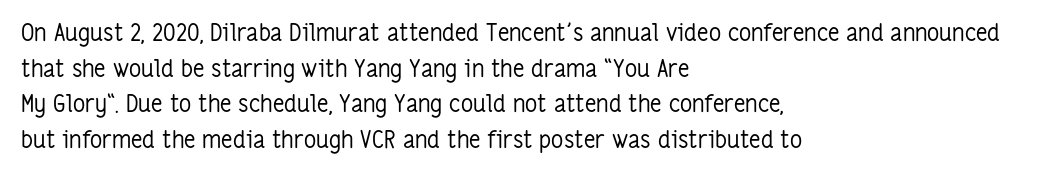
No italicization has been applied; the sample stays upright. Each line starts at the same left margin while the right side varies. Weight: regular or lighter. Compared with typical paragraphs, the rows here are spaced about the same. No extra tracking has been applied to these lines. Any mark beneath the type? The region is blank.
